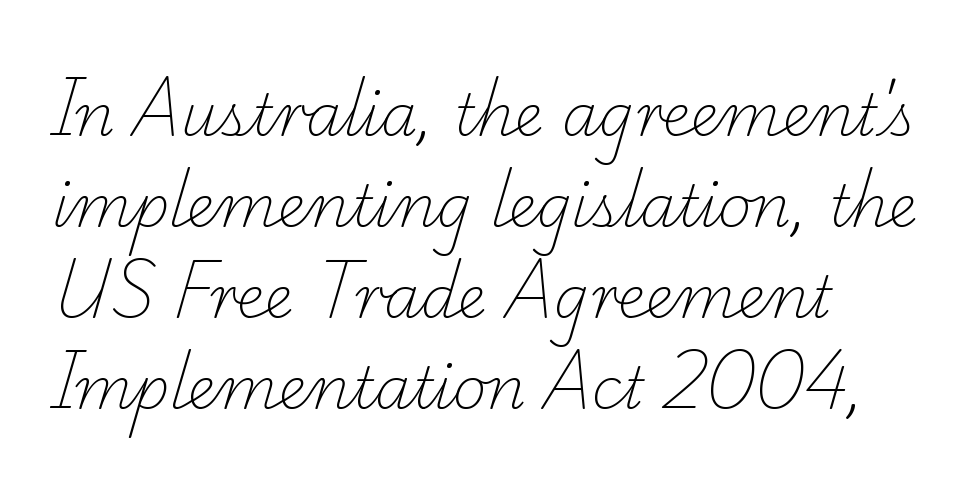
Words float on clear page, feet unadorned. Normally led — the rows are evenly, conventionally spaced. Is the type heavy? It reads as light-to-regular instead. A student would call this left alignment; a typographer would say flush left, rag right.
